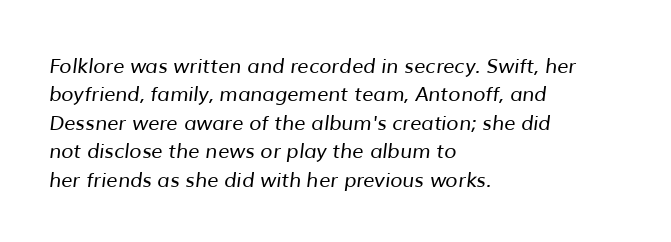
Q: Is the text bold? A: No.
Q: Is the text underlined? A: No.
Q: How is the paragraph aligned? A: Left-aligned.
Q: Is the spacing between letters normal or unusually wide? A: Normal.
Q: Is the spacing between lines tight, normal or loose? A: Normal.
